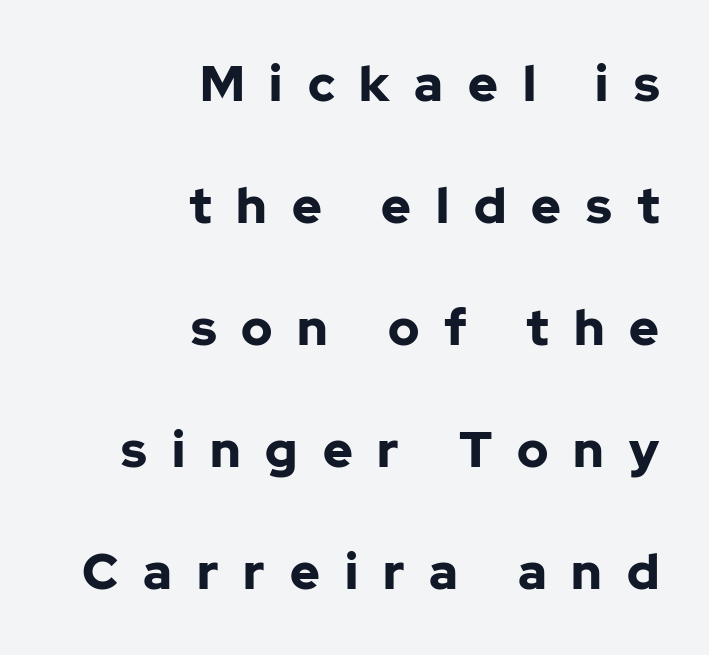
Q: Is the text bold? A: Yes.
Q: Is the text italic (slanted)? A: No, it is upright.
Q: Is the typeface a serif or a sans-serif typeface? A: Sans-serif.
Q: Is the text underlined? A: No.
Q: How is the paragraph aligned? A: Right-aligned.
Q: Is the spacing between letters normal or unusually wide? A: Unusually wide.
Q: Is the spacing between lines tight, normal or loose? A: Loose.
Q: Width (condensed, normal, or wide)? A: Normal.
Q: Stroke contrast? A: Low.
Q: x-height? A: Medium.
Q: Monospaced? A: No.
